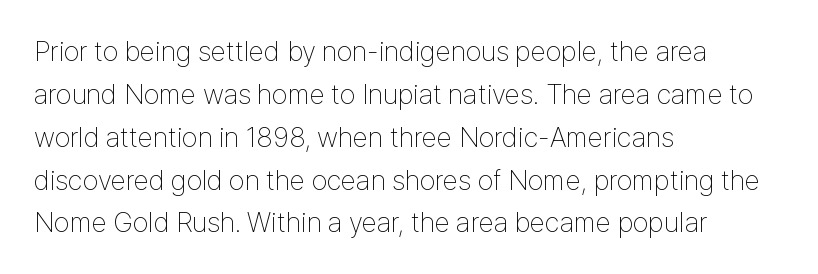
The image shows 28 px thin, condensed sans-serif type, upright; set left-aligned, normal line spacing (1.53x), normal letter spacing, not underlined; low stroke contrast and a medium x-height.
